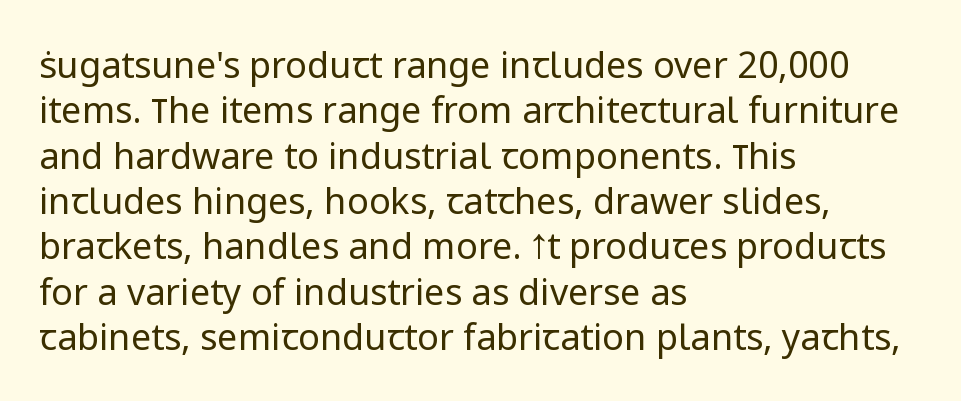
Does the type have serifs? No, each stem ends abruptly. Characters remain perfectly vertical along every line. Words appear dense and cohesive because spacing is normal. Think of a printed novel: that variable character pitch is what you see here. Leading: standard. Words float on clear page, feet unadorned.
